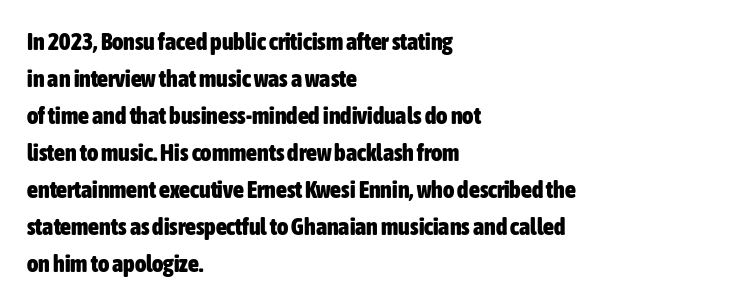
The image shows 24 px bold type, upright; set left-aligned, normal line spacing (1.54x), normal letter spacing, not underlined.
